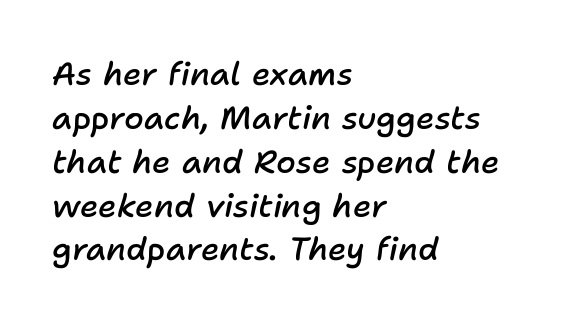
There is no visible air inserted between adjacent glyphs. Horizontally, the lines are justified to the leading edge only. The glyphs are unaccompanied by any horizontal stroke below them. The strokes are fattened partway — semibold, not bold.
